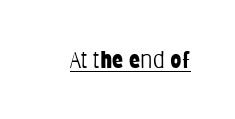
Students, observe the line beneath the letters — that is underlining. You can tell it's not italic because the verticals are truly vertical. Stems here are at most as thick as an everyday book face. Between one letter and the next there's only the usual sliver of space.
